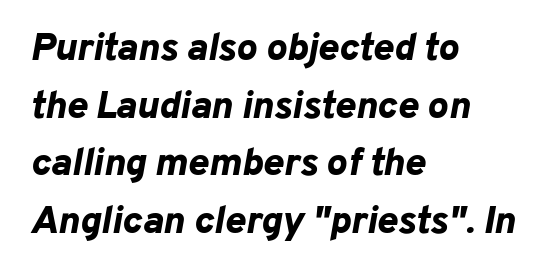
The image shows 39 px bold type, italic (leaning right); set left-aligned, normal line spacing (1.48x), normal letter spacing, not underlined; low stroke contrast and a medium x-height.
